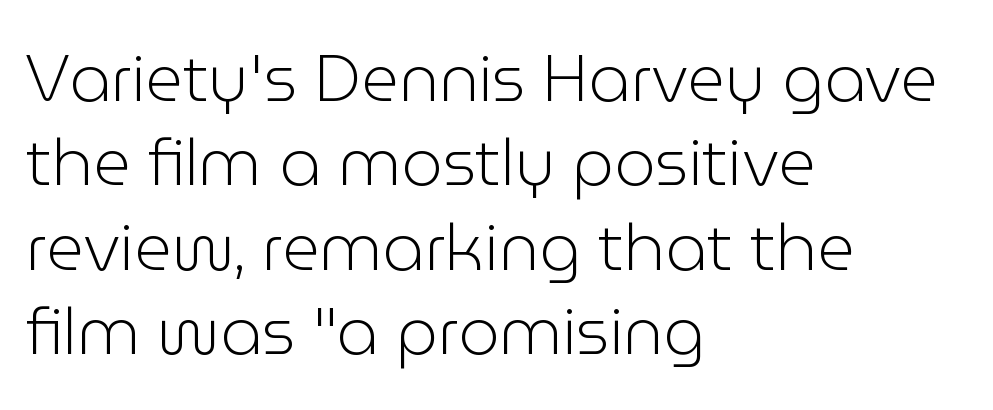
Q: Is the text bold? A: No.
Q: Is the text italic (slanted)? A: No, it is upright.
Q: Is the typeface a serif or a sans-serif typeface? A: Sans-serif.
Q: Is the text underlined? A: No.
Q: How is the paragraph aligned? A: Left-aligned.
Q: Is the spacing between letters normal or unusually wide? A: Normal.
Q: Is the spacing between lines tight, normal or loose? A: Normal.
Q: Width (condensed, normal, or wide)? A: Normal.
Q: Stroke contrast? A: Low.
Q: x-height? A: Medium.
Q: Monospaced? A: No.
